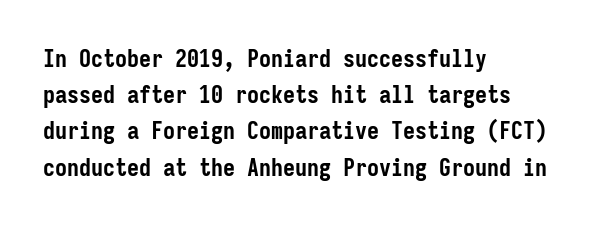
Q: Is the text bold? A: Yes.
Q: Is the text italic (slanted)? A: No, it is upright.
Q: Is the text underlined? A: No.
Q: How is the paragraph aligned? A: Left-aligned.
Q: Is the spacing between letters normal or unusually wide? A: Normal.
Q: Is the spacing between lines tight, normal or loose? A: Normal.
